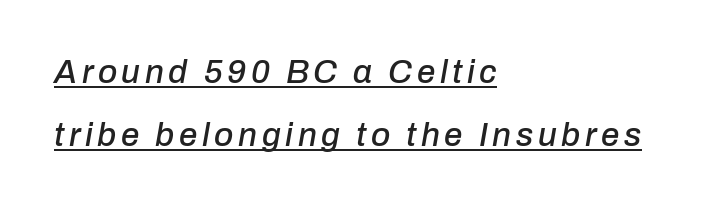
{"italic": "yes", "lean": "right", "slant_degrees": 10, "width": "normal", "stroke_contrast": "low", "x_height": "medium", "monospaced": "no", "underline": "yes", "align": "left", "line_spacing": "loose", "line_spacing_ratio": 1.9, "glyph_px": 33}
